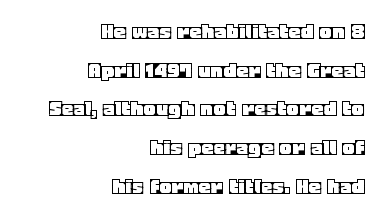
The image shows 24 px text type, upright; set right-aligned, normal line spacing (1.61x), normal letter spacing, not underlined.
